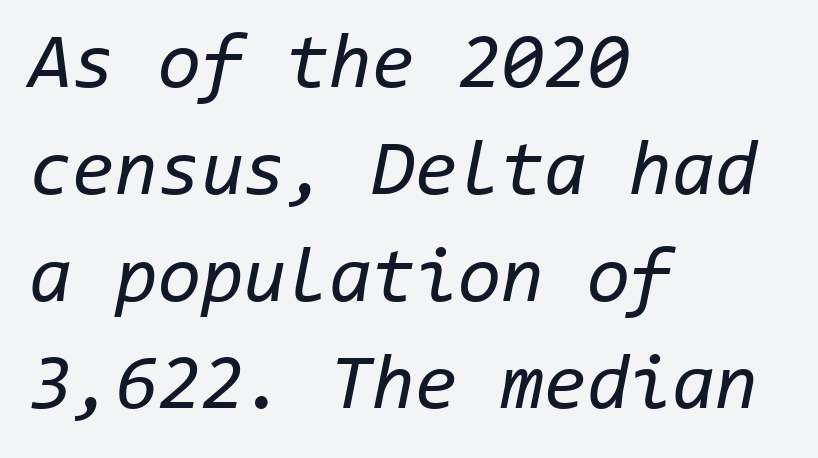
The image shows 78 px regular-weight type, italic (leaning right), monospaced; set left-aligned, normal line spacing (1.37x), normal letter spacing, not underlined; low stroke contrast and a medium x-height.
